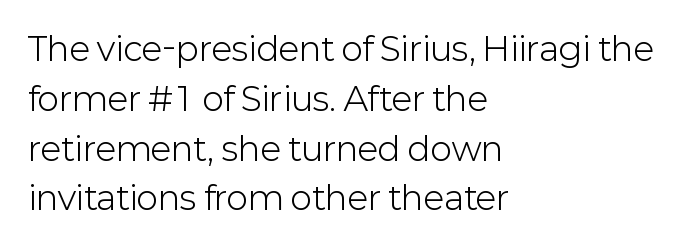
{"serif": "no", "italic": "no", "bold": "no", "weight": "light", "width": "normal", "stroke_contrast": "low", "x_height": "medium", "monospaced": "no", "underline": "no", "align": "left", "line_spacing": "normal", "line_spacing_ratio": 1.51, "letter_spacing": "normal", "letter_spacing_em": 0.0, "glyph_px": 33}
